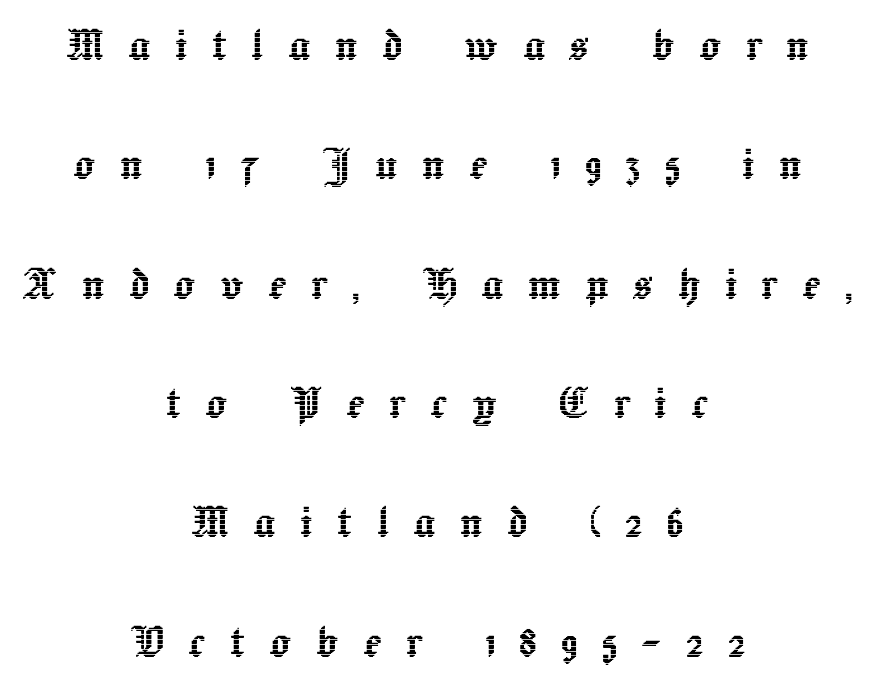
{"italic": "no", "width": "normal", "x_height": "medium", "monospaced": "no", "underline": "no", "align": "center", "line_spacing": "loose", "line_spacing_ratio": 2.21, "letter_spacing": "wide", "letter_spacing_em": 0.45, "glyph_px": 54}
